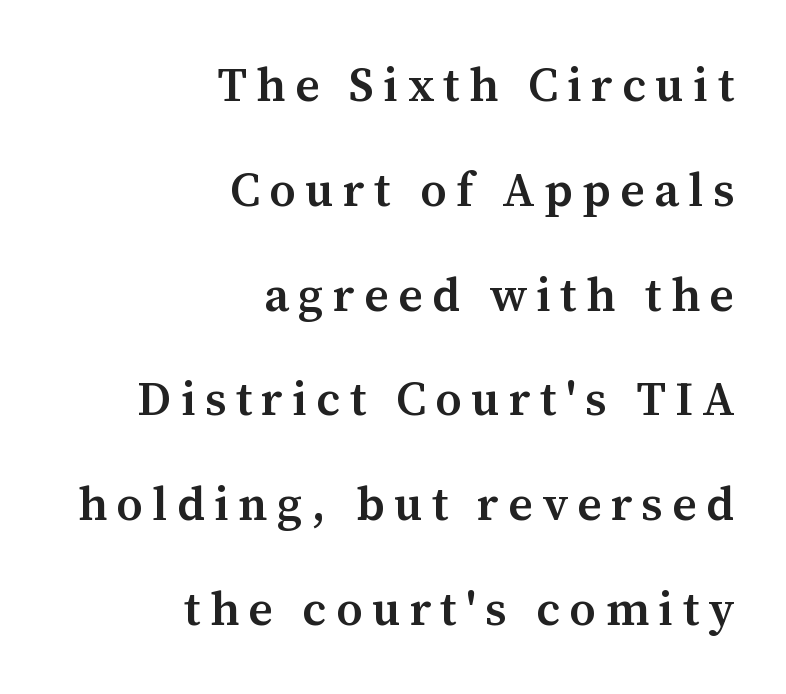
Q: Is the text bold? A: Semi-bold.
Q: Is the text italic (slanted)? A: No, it is upright.
Q: Is the typeface a serif or a sans-serif typeface? A: Serif.
Q: Is the text underlined? A: No.
Q: How is the paragraph aligned? A: Right-aligned.
Q: Is the spacing between letters normal or unusually wide? A: Unusually wide.
Q: Is the spacing between lines tight, normal or loose? A: Loose.
Q: Width (condensed, normal, or wide)? A: Normal.
Q: Stroke contrast? A: Medium.
Q: x-height? A: Medium.
Q: Monospaced? A: No.
